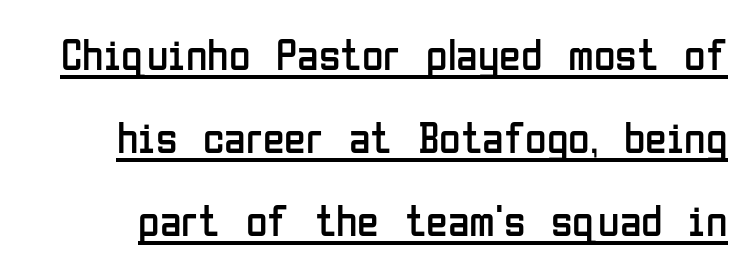
Ordinary non-slanted type is in use. Here the designer chose a conventional face with non-uniform glyph widths. The passage shown is underscored from start to finish. Serifs: no, the terminals of the letterforms are clean.
